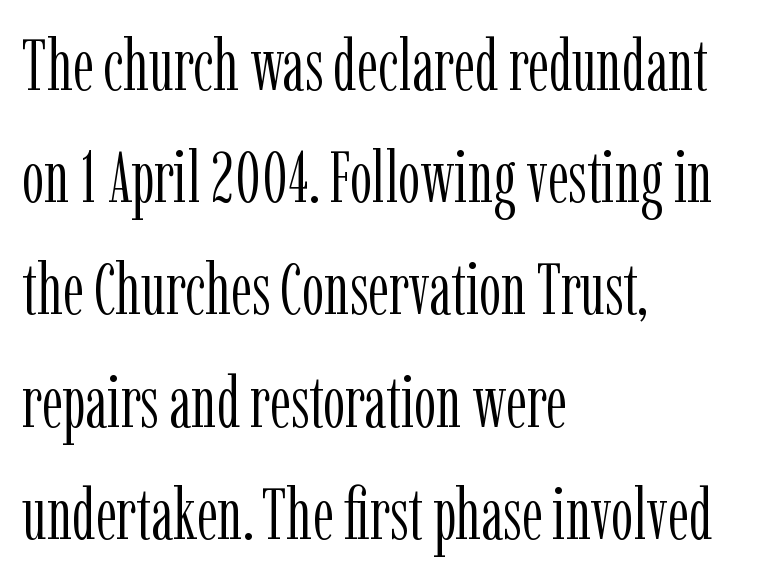
Q: Is the text bold? A: No.
Q: Is the text italic (slanted)? A: No, it is upright.
Q: Is the typeface a serif or a sans-serif typeface? A: Serif.
Q: Is the text underlined? A: No.
Q: How is the paragraph aligned? A: Left-aligned.
Q: Is the spacing between letters normal or unusually wide? A: Normal.
Q: Is the spacing between lines tight, normal or loose? A: Normal.
Q: Width (condensed, normal, or wide)? A: Condensed.
Q: Stroke contrast? A: Low.
Q: x-height? A: Medium.
Q: Monospaced? A: No.
